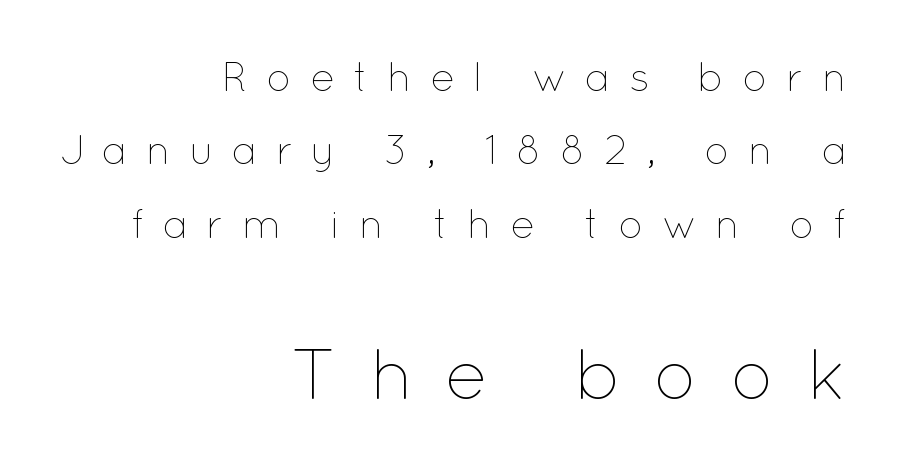
The image shows 72 px thin type, upright; set right-aligned, line spacing 1.79x, unusually wide letter spacing (+0.44 em), not underlined; the second (bottom) block is 1.76x larger; low stroke contrast and a medium x-height.
